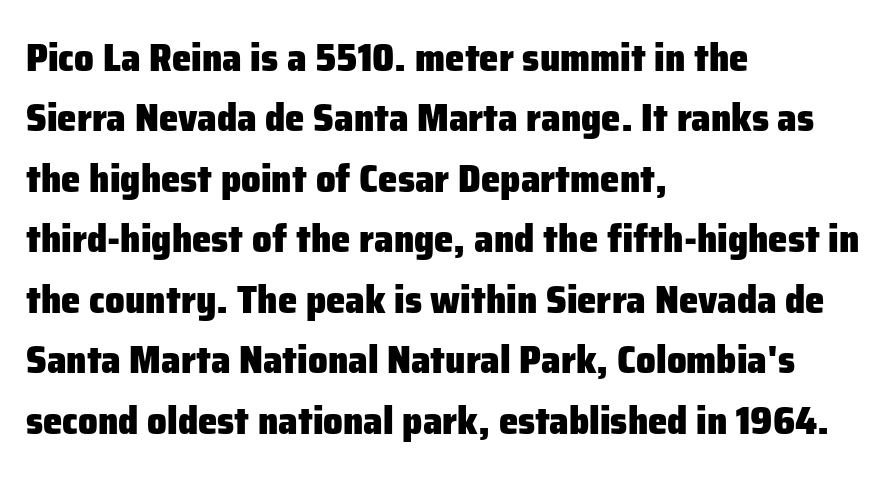
The image shows 39 px heavy sans-serif type, upright; set left-aligned, normal line spacing (1.55x), normal letter spacing, not underlined; low stroke contrast and a medium x-height.
